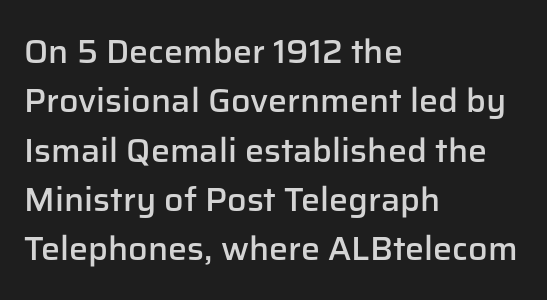
{"serif": "no", "italic": "no", "bold": "semi", "weight": "semibold", "width": "normal", "stroke_contrast": "low", "x_height": "medium", "monospaced": "no", "underline": "no", "align": "left", "line_spacing": "normal", "line_spacing_ratio": 1.45, "letter_spacing": "normal", "letter_spacing_em": 0.0, "glyph_px": 34}
